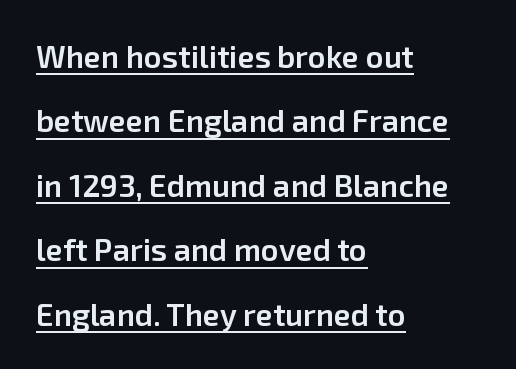
{"serif": "no", "italic": "no", "bold": "semi", "weight": "semibold", "width": "normal", "stroke_contrast": "low", "x_height": "medium", "monospaced": "no", "underline": "yes", "align": "left", "line_spacing": "loose", "line_spacing_ratio": 2.08, "letter_spacing": "normal", "letter_spacing_em": 0.0, "glyph_px": 31}
